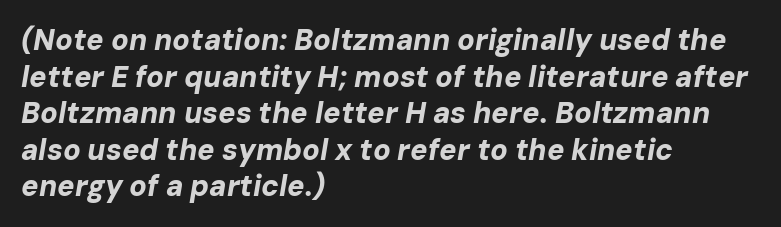
The image shows 29 px bold type, italic (leaning right); set left-aligned, normal line spacing (1.26x), normal letter spacing, not underlined; low stroke contrast and a medium x-height.
